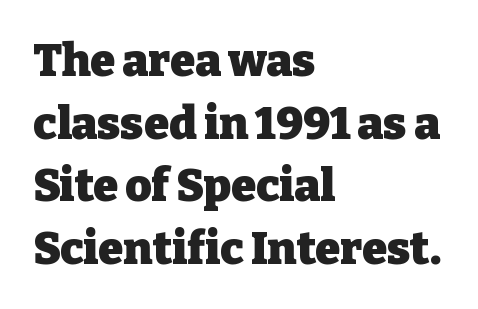
The image shows 45 px heavy serif type, upright; set left-aligned, normal line spacing (1.39x), normal letter spacing, not underlined; low stroke contrast and a medium x-height.
